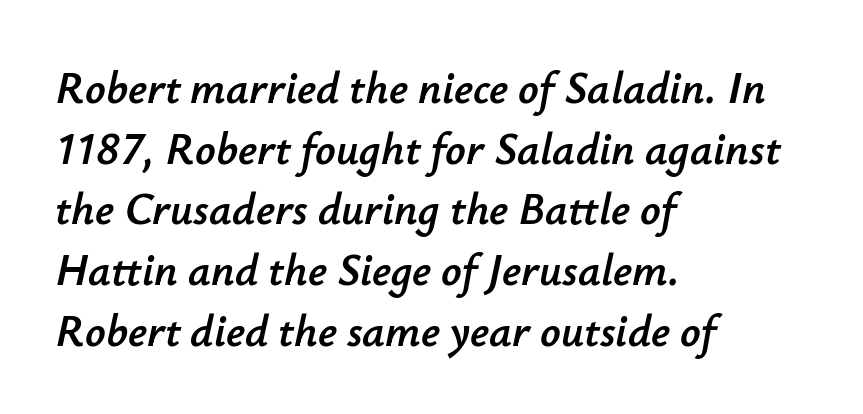
Q: Is the text italic (slanted)? A: Yes, it leans right by about 12 degrees.
Q: Is the text underlined? A: No.
Q: How is the paragraph aligned? A: Left-aligned.
Q: Is the spacing between letters normal or unusually wide? A: Normal.
Q: Is the spacing between lines tight, normal or loose? A: Normal.
Q: Width (condensed, normal, or wide)? A: Normal.
Q: Stroke contrast? A: Low.
Q: x-height? A: Small.
Q: Monospaced? A: No.
